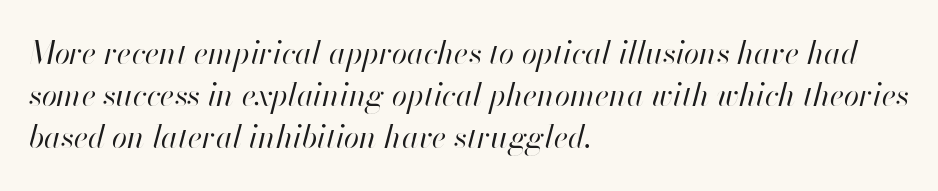
Q: Is the text bold? A: No.
Q: Is the text italic (slanted)? A: Yes, it leans right by about 13 degrees.
Q: Is the text underlined? A: No.
Q: How is the paragraph aligned? A: Left-aligned.
Q: Is the spacing between letters normal or unusually wide? A: Normal.
Q: Is the spacing between lines tight, normal or loose? A: Normal.
Q: Width (condensed, normal, or wide)? A: Normal.
Q: Stroke contrast? A: High.
Q: x-height? A: Small.
Q: Monospaced? A: No.
